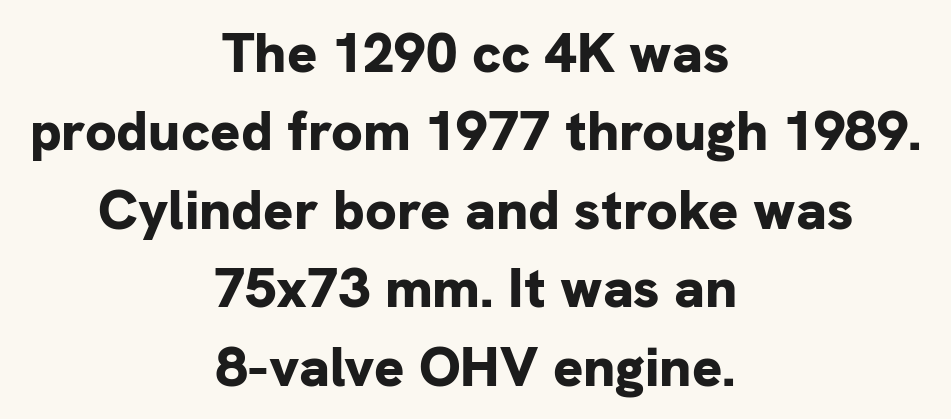
The image shows 56 px bold sans-serif type, upright; set centered, normal line spacing (1.4x), normal letter spacing, not underlined; low stroke contrast and a medium x-height.
